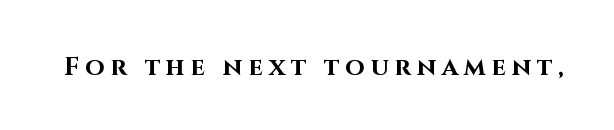
The image shows 25 px bold type, upright; set unusually wide letter spacing (+0.24 em), not underlined.
